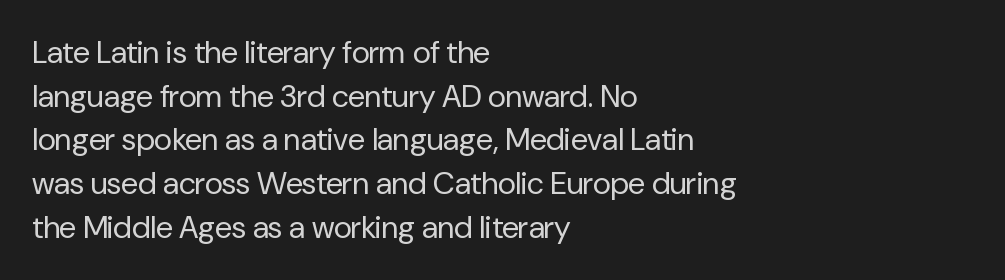
{"serif": "no", "italic": "no", "bold": "no", "weight": "regular", "width": "normal", "stroke_contrast": "low", "x_height": "medium", "monospaced": "no", "underline": "no", "align": "left", "line_spacing": "normal", "line_spacing_ratio": 1.41, "letter_spacing": "normal", "letter_spacing_em": 0.0, "glyph_px": 31}
